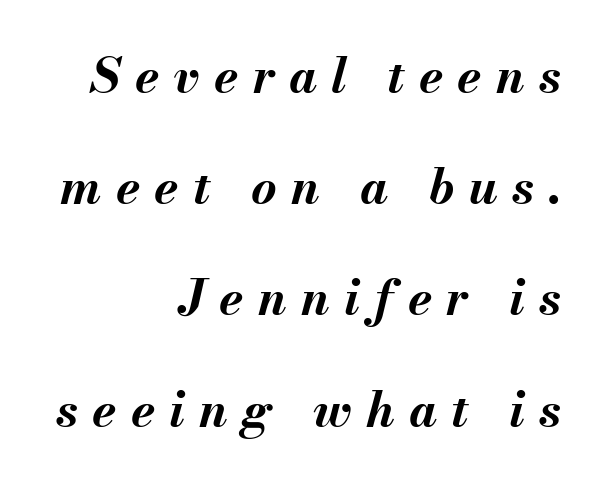
The type is letterspaced generously, with wide tracking. The gap between lines stays unmarked. Stroke thickness is high; the sample reads as a true bold. Alignment: flush right. Looks like regular typesetting: each glyph gets only the width it needs.
